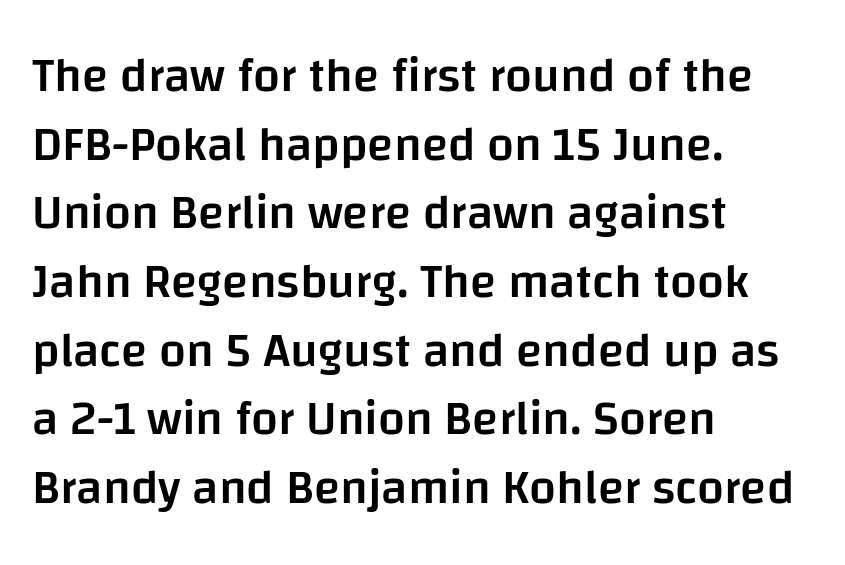
The image shows 48 px semibold sans-serif type, upright; set left-aligned, normal line spacing (1.43x), normal letter spacing, not underlined; low stroke contrast and a large x-height.
